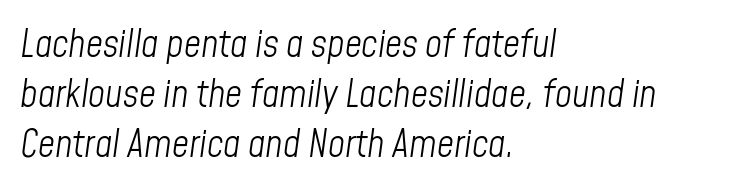
Q: Is the text bold? A: No.
Q: Is the text italic (slanted)? A: Yes, it leans right by about 8 degrees.
Q: Is the text underlined? A: No.
Q: How is the paragraph aligned? A: Left-aligned.
Q: Is the spacing between letters normal or unusually wide? A: Normal.
Q: Is the spacing between lines tight, normal or loose? A: Normal.
Q: Width (condensed, normal, or wide)? A: Condensed.
Q: Stroke contrast? A: Low.
Q: x-height? A: Medium.
Q: Monospaced? A: No.
